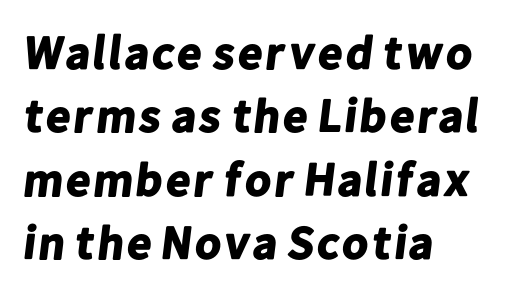
{"serif": "no", "bold": "yes", "weight": "bold", "width": "normal", "stroke_contrast": "low", "x_height": "medium", "monospaced": "no", "underline": "no", "align": "left", "line_spacing": "normal", "line_spacing_ratio": 1.35, "letter_spacing": "normal", "letter_spacing_em": 0.0, "glyph_px": 47}
